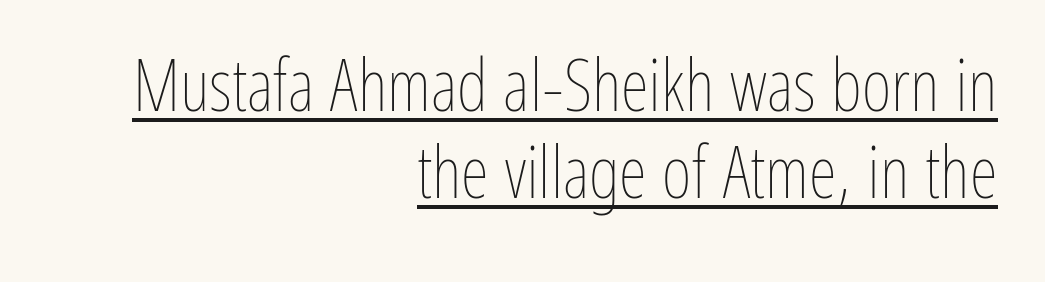
The image shows 72 px thin, condensed type, upright; set right-aligned, line spacing 1.21x, normal letter spacing, underlined; low stroke contrast and a medium x-height.
